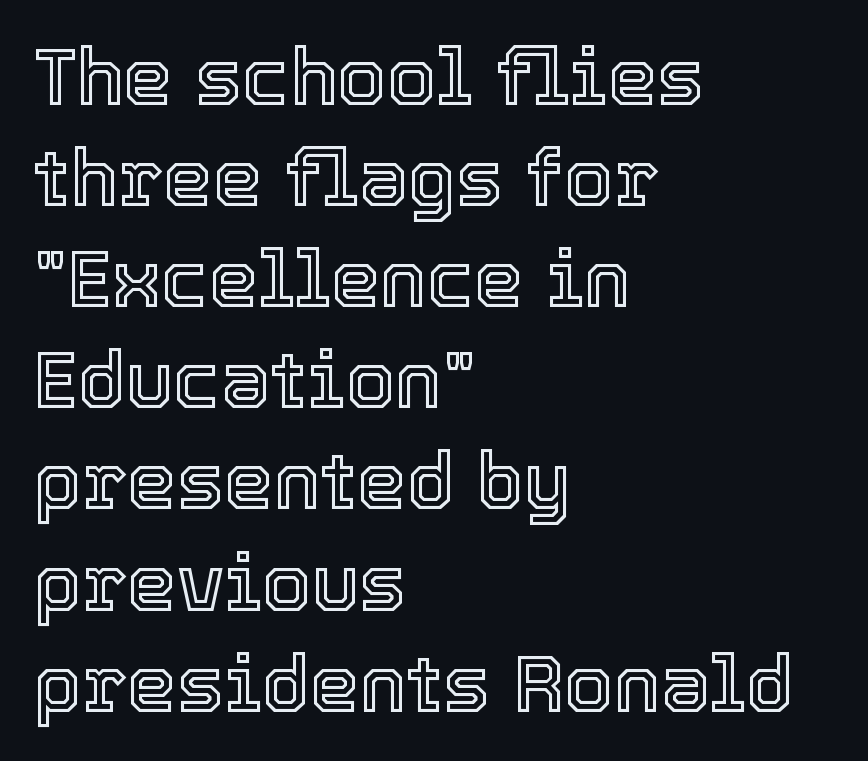
Q: Is the text italic (slanted)? A: No, it is upright.
Q: Is the text underlined? A: No.
Q: How is the paragraph aligned? A: Left-aligned.
Q: Is the spacing between letters normal or unusually wide? A: Normal.
Q: Is the spacing between lines tight, normal or loose? A: Normal.
Q: Width (condensed, normal, or wide)? A: Normal.
Q: x-height? A: Medium.
Q: Monospaced? A: No.
